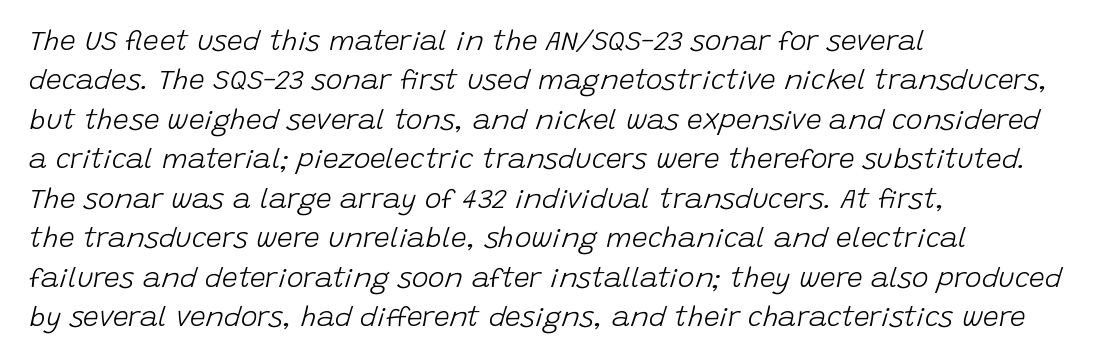
Q: Is the text bold? A: No.
Q: Is the text italic (slanted)? A: Yes, it leans right by about 15 degrees.
Q: Is the text underlined? A: No.
Q: How is the paragraph aligned? A: Left-aligned.
Q: Is the spacing between letters normal or unusually wide? A: Normal.
Q: Is the spacing between lines tight, normal or loose? A: Normal.
Q: Width (condensed, normal, or wide)? A: Normal.
Q: Stroke contrast? A: Low.
Q: x-height? A: Large.
Q: Monospaced? A: No.
